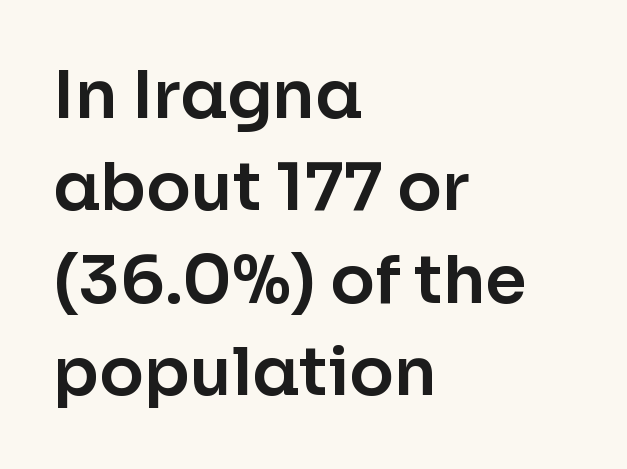
{"serif": "no", "italic": "no", "width": "normal", "stroke_contrast": "low", "x_height": "medium", "monospaced": "no", "underline": "no", "align": "left", "line_spacing": "normal", "line_spacing_ratio": 1.4, "letter_spacing": "normal", "letter_spacing_em": 0.0, "glyph_px": 66}
